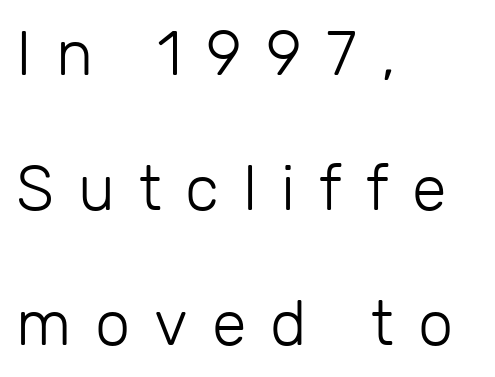
Leftover space on each line is placed entirely after the last word. Display-style spreading of the glyphs; the letterfit is very open. Widely set lines give the paragraph a tall, airy silhouette. A typesetter would mark this as roman, not italic. No feet cap the strokes, marking this as sans-serif type. Stroke thickness stays within the range of a standard reading face or lighter.
